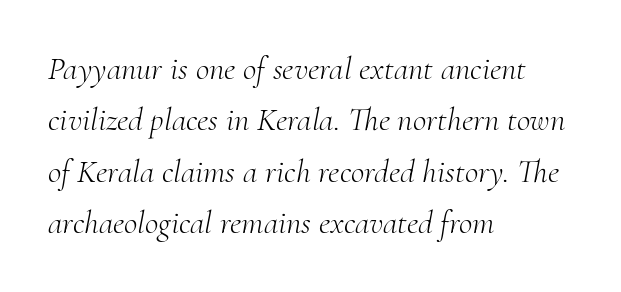
{"serif": "yes", "italic": "yes", "lean": "right", "slant_degrees": 10, "bold": "no", "weight": "light", "width": "normal", "stroke_contrast": "medium", "x_height": "small", "monospaced": "no", "underline": "no", "align": "left", "line_spacing": "normal", "line_spacing_ratio": 1.56, "letter_spacing": "normal", "letter_spacing_em": 0.0, "glyph_px": 33}
